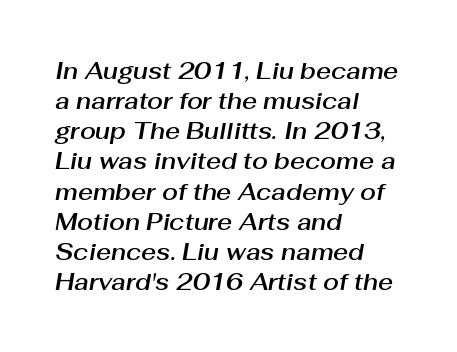
Q: Is the text italic (slanted)? A: Yes, it leans right by about 10 degrees.
Q: Is the text underlined? A: No.
Q: How is the paragraph aligned? A: Left-aligned.
Q: Is the spacing between letters normal or unusually wide? A: Normal.
Q: Is the spacing between lines tight, normal or loose? A: Normal.
